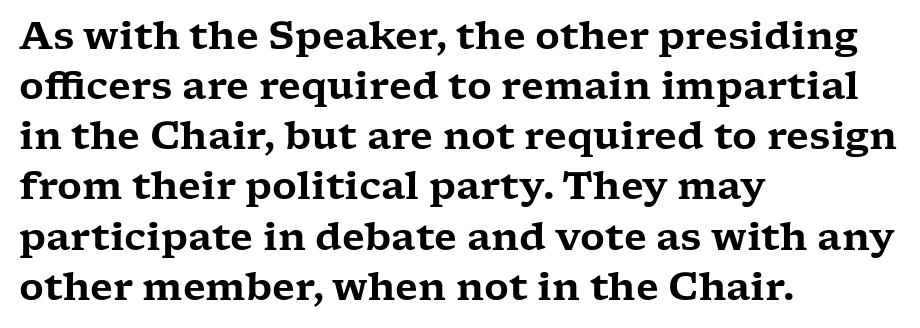
{"serif": "yes", "italic": "no", "width": "wide", "stroke_contrast": "low", "x_height": "medium", "monospaced": "no", "underline": "no", "align": "left", "line_spacing": "normal", "line_spacing_ratio": 1.32, "letter_spacing": "normal", "letter_spacing_em": 0.0, "glyph_px": 38}
